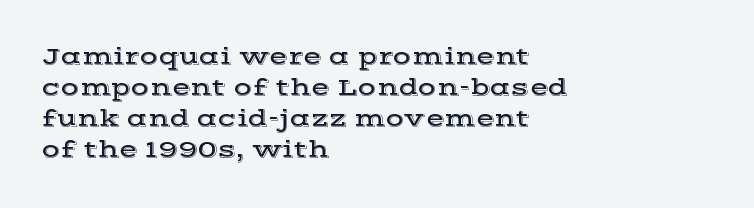
The image shows 24 px text type, upright; set left-aligned, normal line spacing (1.29x), normal letter spacing, not underlined.
